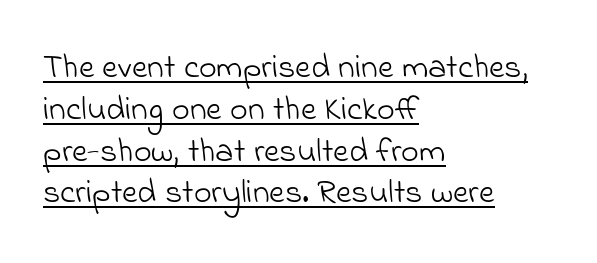
Q: Is the text bold? A: No.
Q: Is the typeface a serif or a sans-serif typeface? A: Sans-serif.
Q: Is the text underlined? A: Yes.
Q: How is the paragraph aligned? A: Left-aligned.
Q: Is the spacing between letters normal or unusually wide? A: Normal.
Q: Width (condensed, normal, or wide)? A: Normal.
Q: Stroke contrast? A: Low.
Q: x-height? A: Small.
Q: Monospaced? A: No.
